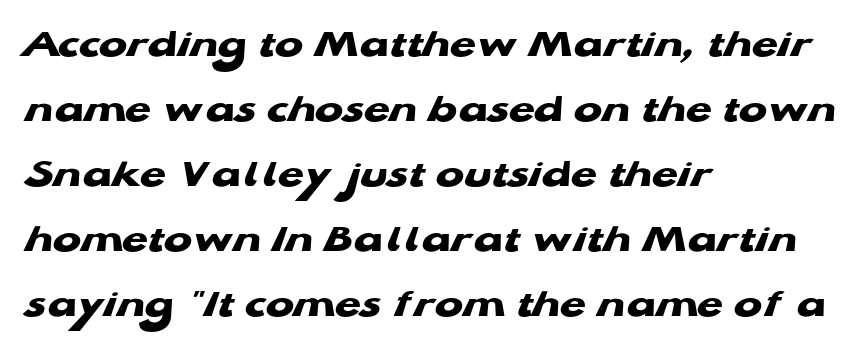
{"serif": "no", "bold": "yes", "weight": "heavy", "width": "wide", "stroke_contrast": "low", "x_height": "medium", "monospaced": "no", "underline": "no", "align": "left", "line_spacing": "normal", "line_spacing_ratio": 1.55, "letter_spacing": "normal", "letter_spacing_em": 0.0, "glyph_px": 42}
